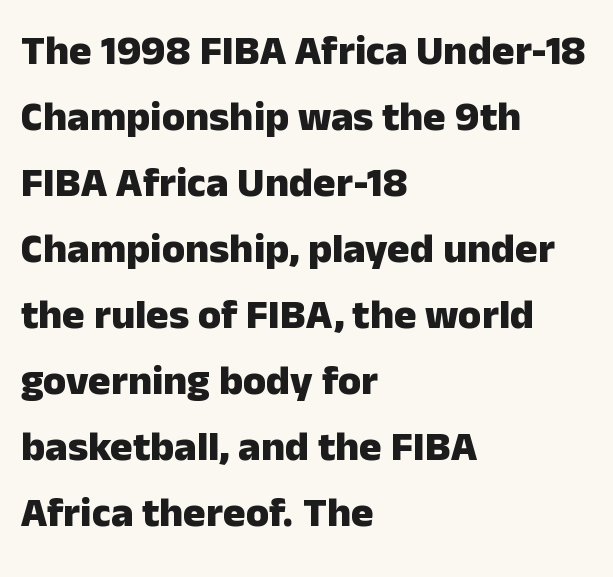
The image shows 42 px heavy sans-serif type, upright; set left-aligned, normal line spacing (1.57x), normal letter spacing, not underlined; low stroke contrast and a medium x-height.
